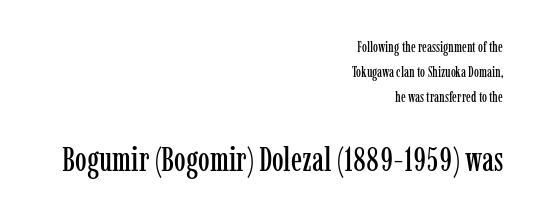
Small tapered or slab feet sit at the stroke ends, so this counts as serif. The following chunk of copy outweighs the initial chunk in type size. Compared with a flush-left layout, this one pins lines to the opposite, right side. A typesetter would call this zero additional tracking.
